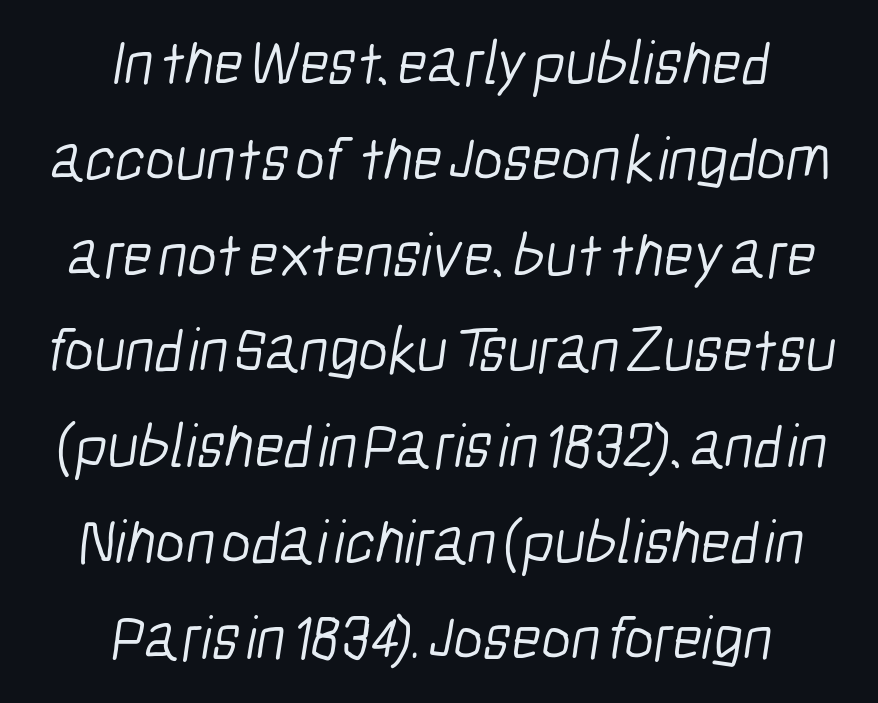
The image shows 63 px light, condensed sans-serif type; set centered, normal line spacing (1.52x), normal letter spacing, not underlined; low stroke contrast and a medium x-height.
